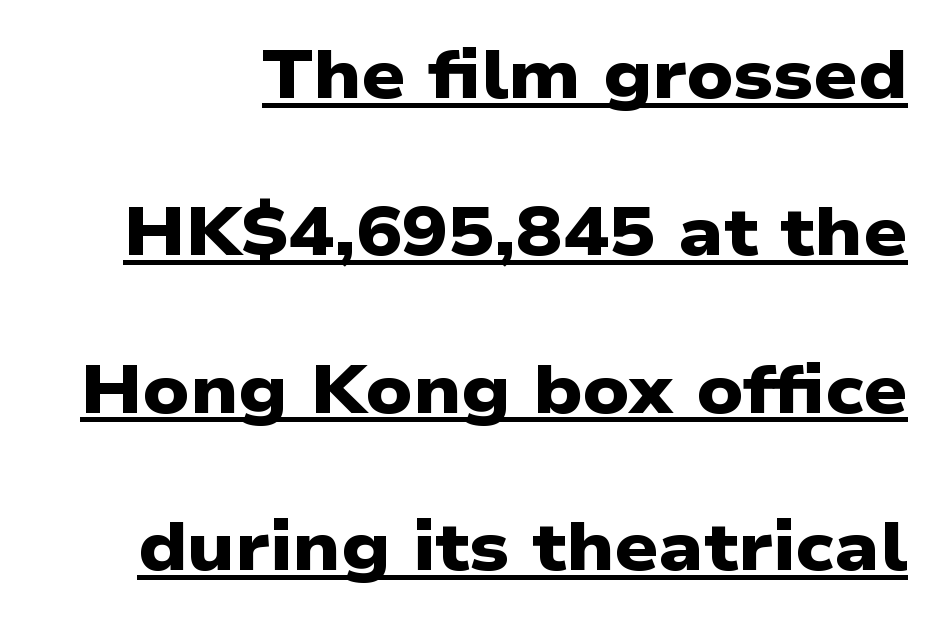
{"serif": "no", "bold": "yes", "weight": "heavy", "width": "wide", "stroke_contrast": "low", "x_height": "medium", "monospaced": "no", "underline": "yes", "line_spacing": "loose", "line_spacing_ratio": 2.28, "letter_spacing": "normal", "letter_spacing_em": 0.0, "glyph_px": 69}
